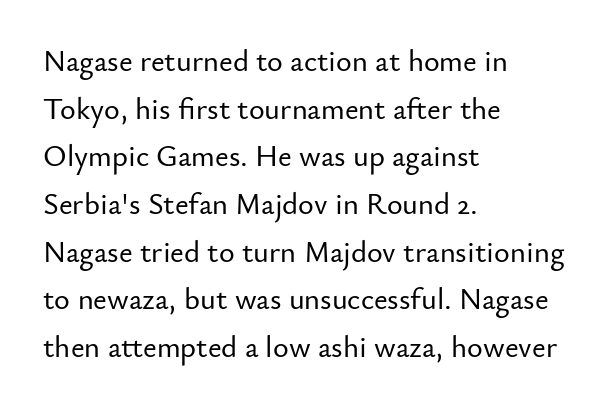
The image shows 30 px sans-serif type, upright; set left-aligned, normal line spacing (1.59x), normal letter spacing, not underlined; low stroke contrast and a small x-height.
